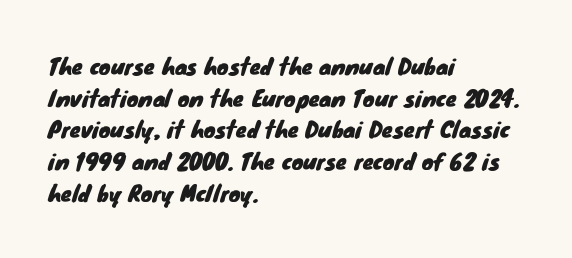
{"underline": "no", "align": "left", "line_spacing": "normal", "line_spacing_ratio": 1.44, "letter_spacing": "normal", "letter_spacing_em": 0.0, "glyph_px": 22}
